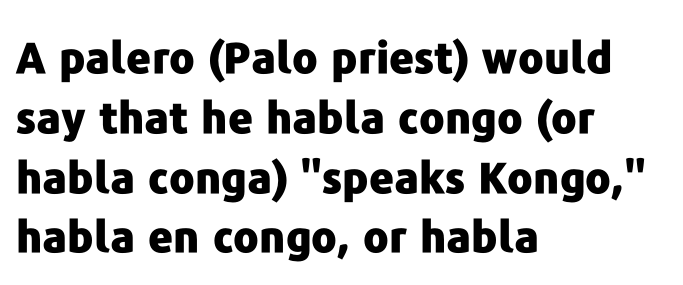
{"serif": "no", "italic": "no", "bold": "yes", "weight": "heavy", "width": "normal", "stroke_contrast": "low", "x_height": "medium", "monospaced": "no", "underline": "no", "align": "left", "line_spacing": "normal", "line_spacing_ratio": 1.39, "letter_spacing": "normal", "letter_spacing_em": 0.0, "glyph_px": 43}
